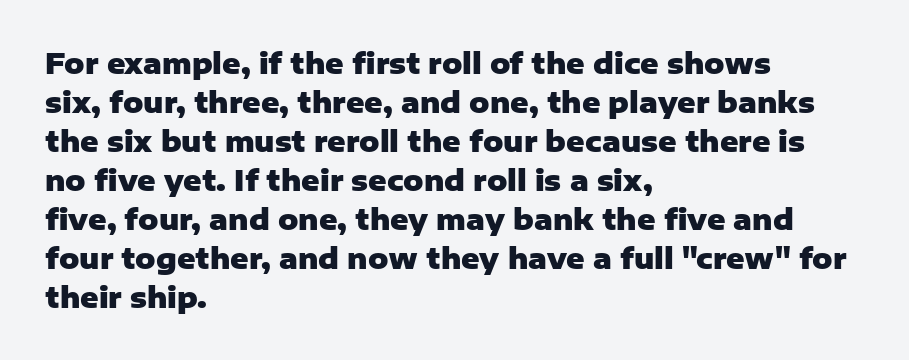
Each row of text sits above clean, open space. Italic: no, the glyphs are upright roman. The face used here is proportionally spaced, like ordinary book or web type. Examine the stroke ends and you'll find no serifs. Compared with a centered layout, this one pins lines to the left instead. Short note: letters normally spaced.
